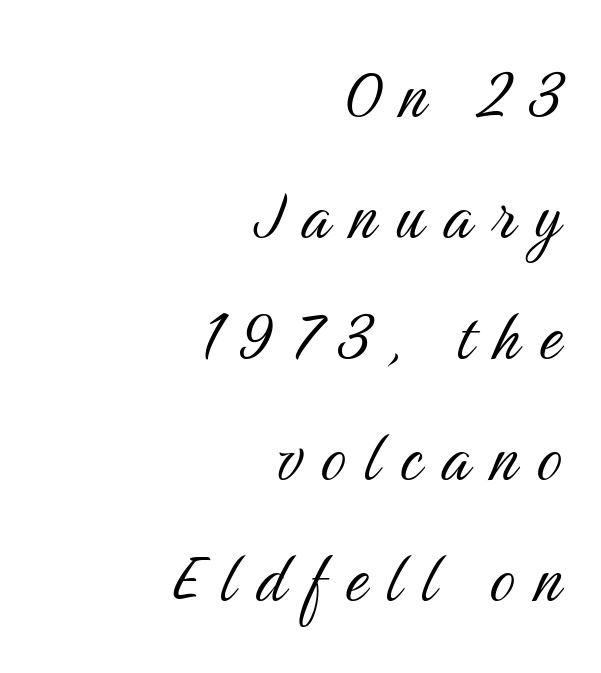
The image shows 78 px light, condensed sans-serif type; set right-aligned, normal line spacing (1.55x), unusually wide letter spacing (+0.26 em), not underlined; medium stroke contrast and a medium x-height.
